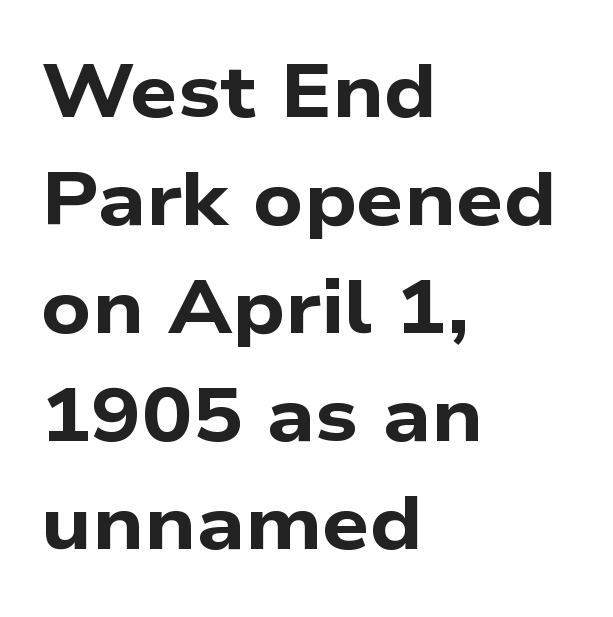
{"serif": "no", "bold": "yes", "weight": "bold", "width": "wide", "stroke_contrast": "low", "x_height": "medium", "monospaced": "no", "underline": "no", "align": "left", "line_spacing": "normal", "line_spacing_ratio": 1.44, "letter_spacing": "normal", "letter_spacing_em": 0.0, "glyph_px": 75}
